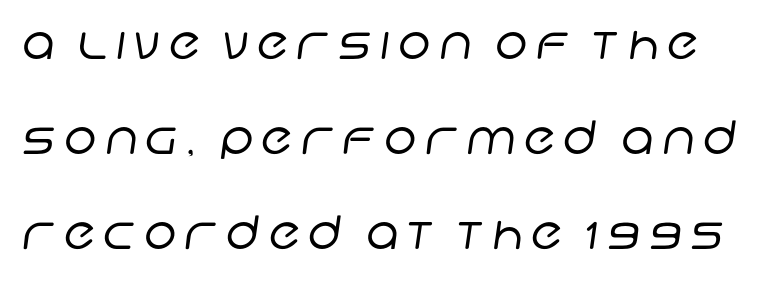
{"serif": "no", "bold": "no", "weight": "regular", "width": "normal", "stroke_contrast": "low", "x_height": "large", "monospaced": "no", "underline": "no", "line_spacing": "loose", "line_spacing_ratio": 2.07, "glyph_px": 46}
